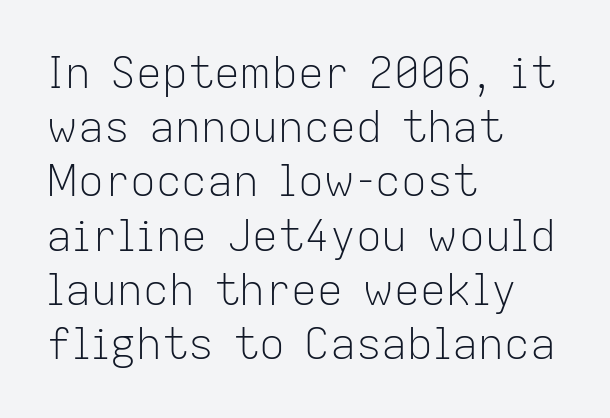
{"serif": "no", "italic": "no", "bold": "no", "weight": "light", "width": "normal", "stroke_contrast": "low", "x_height": "medium", "monospaced": "no", "underline": "no", "align": "left", "line_spacing": "normal", "line_spacing_ratio": 1.26, "letter_spacing": "normal", "letter_spacing_em": 0.0, "glyph_px": 43}
